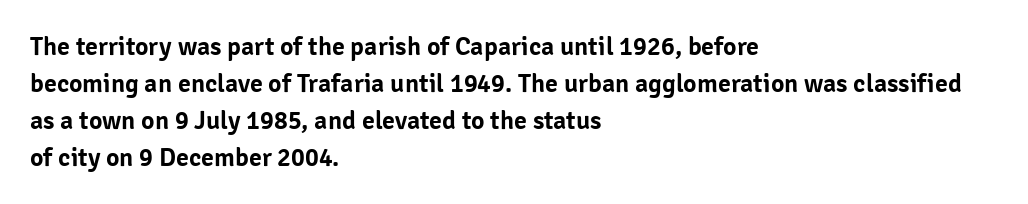
The image shows 26 px text type, upright; set left-aligned, normal line spacing (1.42x), normal letter spacing, not underlined.
